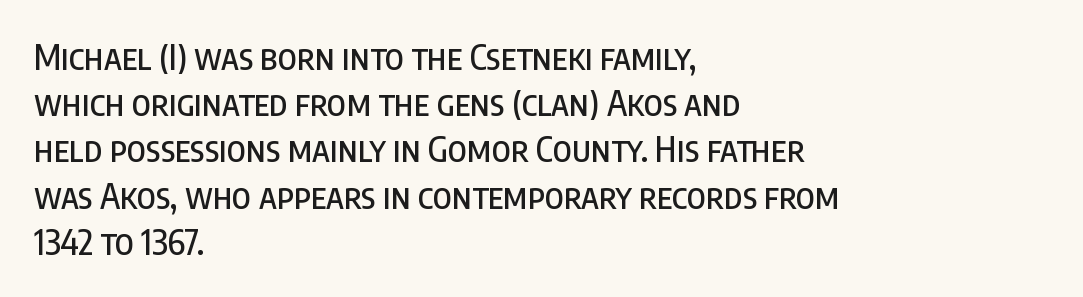
{"serif": "no", "italic": "no", "width": "condensed", "stroke_contrast": "low", "x_height": "large", "monospaced": "no", "underline": "no", "align": "left", "line_spacing": "normal", "line_spacing_ratio": 1.36, "letter_spacing": "normal", "letter_spacing_em": 0.0, "glyph_px": 34}
